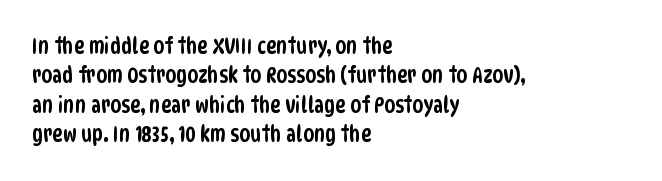
Q: Is the text underlined? A: No.
Q: How is the paragraph aligned? A: Left-aligned.
Q: Is the spacing between letters normal or unusually wide? A: Normal.
Q: Is the spacing between lines tight, normal or loose? A: Normal.
